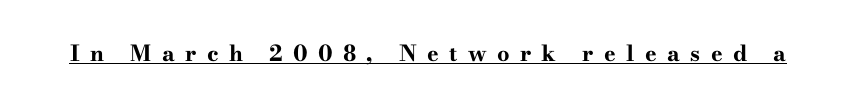
Rendered with straight, roman letterforms. A dark, heavy texture on the line: the type is bold. The typesetter has applied underlining to the passage shown. Short note: letters widely spaced.
